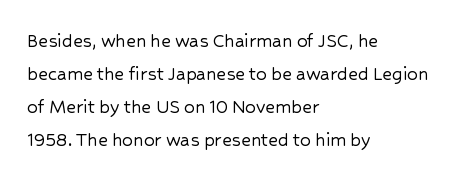
Do the letters lean? They stand straight. You could call the tracking neutral — neither tight nor loose. The passage shown is not underscored anywhere. The ragged edge is on the right, which tells us the setting is flush left. Students, observe: this is what conventionally led text looks like.
